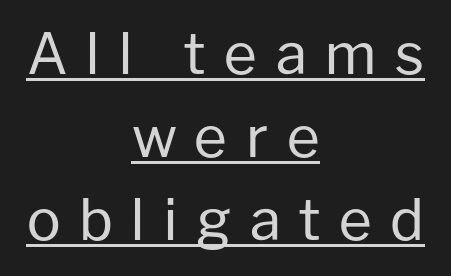
Q: Is the text bold? A: No.
Q: Is the text italic (slanted)? A: No, it is upright.
Q: Is the typeface a serif or a sans-serif typeface? A: Sans-serif.
Q: Is the text underlined? A: Yes.
Q: How is the paragraph aligned? A: Centered.
Q: Is the spacing between letters normal or unusually wide? A: Unusually wide.
Q: Is the spacing between lines tight, normal or loose? A: Normal.
Q: Width (condensed, normal, or wide)? A: Normal.
Q: Stroke contrast? A: Low.
Q: x-height? A: Medium.
Q: Monospaced? A: No.
